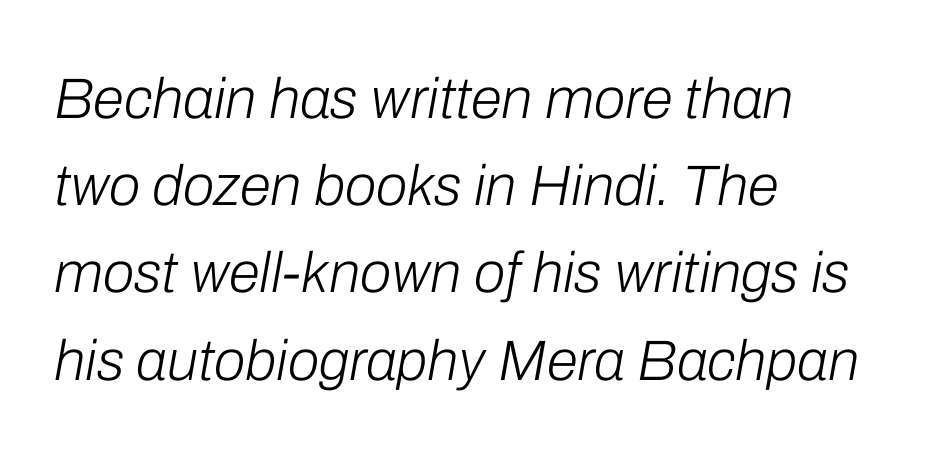
Q: Is the text bold? A: No.
Q: Is the text italic (slanted)? A: Yes, it leans right by about 10 degrees.
Q: Is the text underlined? A: No.
Q: How is the paragraph aligned? A: Left-aligned.
Q: Is the spacing between letters normal or unusually wide? A: Normal.
Q: Is the spacing between lines tight, normal or loose? A: Normal.
Q: Width (condensed, normal, or wide)? A: Normal.
Q: Stroke contrast? A: Low.
Q: x-height? A: Medium.
Q: Monospaced? A: No.
